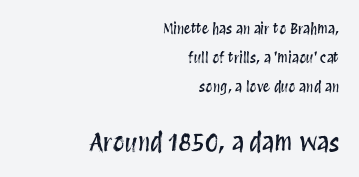
The image shows 24 px text type, upright; set right-aligned, loose line spacing (2.08x), normal letter spacing, not underlined; the second (bottom) block is 1.71x larger.
